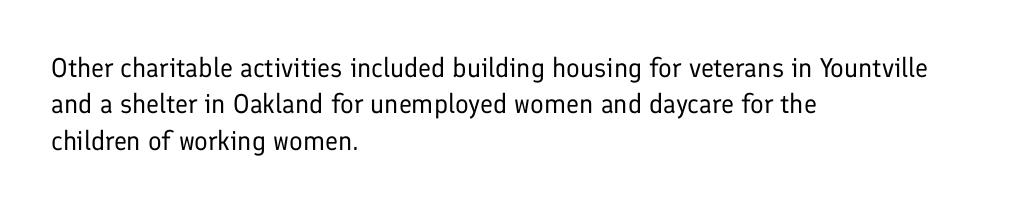
Upright lettering throughout. Reading down the column, the eye jumps a familiar distance to each next line. The typesetting does not lean heavy: it is not bold. Horizontal alignment here is leftward, the default for most running prose. The space directly below the letters is spotless. Glyph-to-glyph distance matches everyday printed text.
